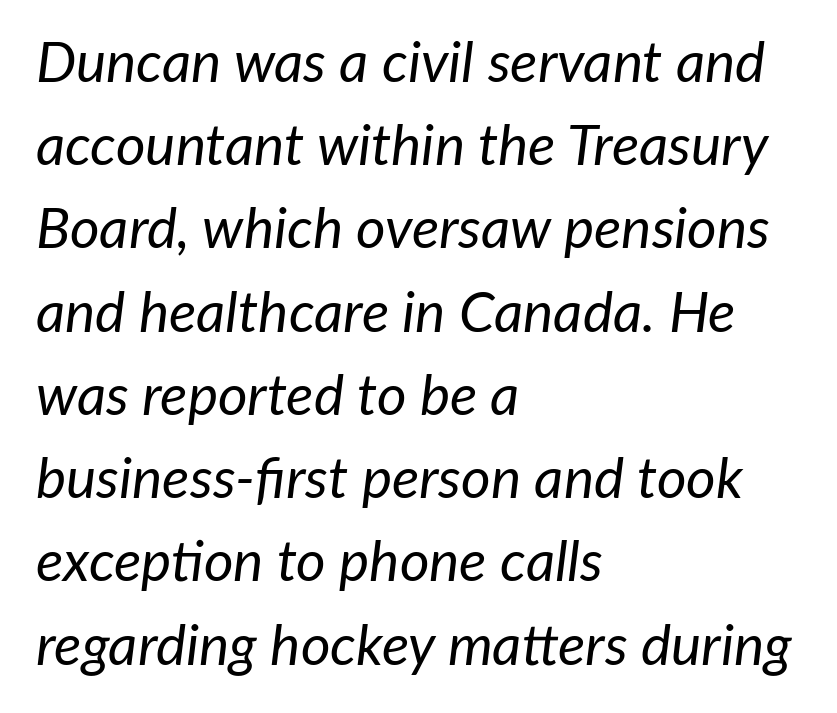
This sample is left-justified, so line endings fall wherever the words run out. The letterforms sit shoulder to shoulder at normal distance. Summary of vertical rhythm: regular, with standard interline spacing. No extra ink here — the face is not bold. Style check: oblique. The zone under the glyphs is completely vacant.
